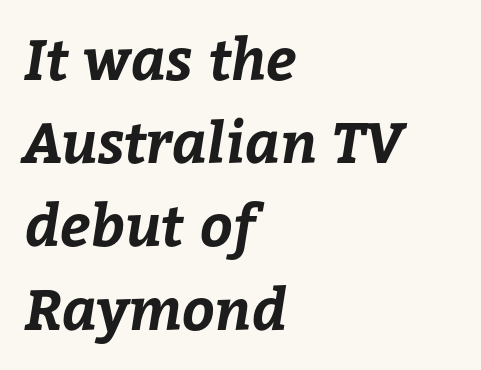
Q: Is the text bold? A: Yes.
Q: Is the text underlined? A: No.
Q: How is the paragraph aligned? A: Left-aligned.
Q: Is the spacing between letters normal or unusually wide? A: Normal.
Q: Is the spacing between lines tight, normal or loose? A: Normal.
Q: Width (condensed, normal, or wide)? A: Normal.
Q: Stroke contrast? A: Low.
Q: x-height? A: Medium.
Q: Monospaced? A: No.
